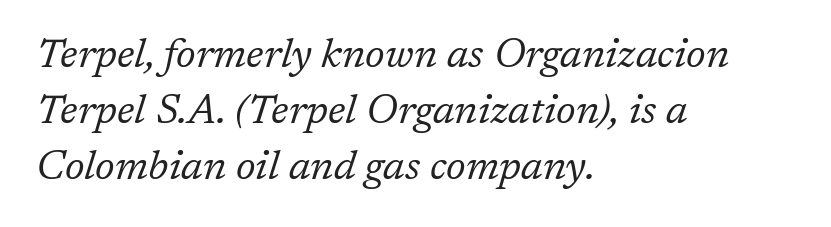
The image shows 41 px regular-weight serif type, italic (leaning right); set left-aligned, normal line spacing (1.37x), normal letter spacing, not underlined; low stroke contrast and a medium x-height.
